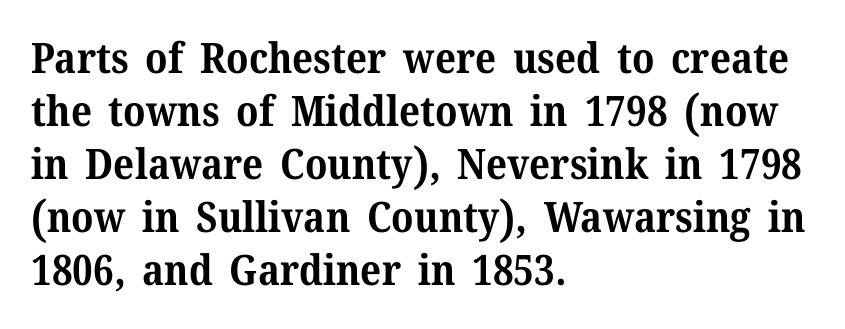
The typeface chosen for these lines features serifs. Posture: straight, roman, zero tilt. The paragraph has a hard left edge and a soft right edge. The strip under each line holds only bare page.
